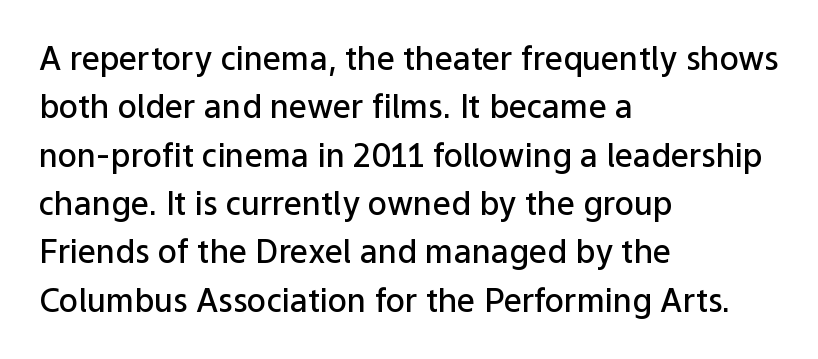
{"serif": "no", "italic": "no", "bold": "semi", "weight": "semibold", "width": "normal", "stroke_contrast": "low", "x_height": "medium", "monospaced": "no", "underline": "no", "align": "left", "line_spacing": "normal", "line_spacing_ratio": 1.51, "letter_spacing": "normal", "letter_spacing_em": 0.0, "glyph_px": 32}
